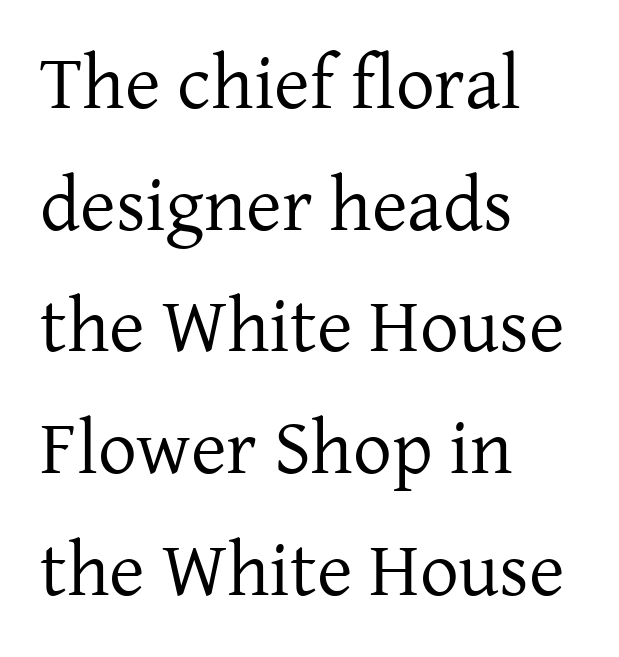
Q: Is the text bold? A: No.
Q: Is the text italic (slanted)? A: No, it is upright.
Q: Is the typeface a serif or a sans-serif typeface? A: Serif.
Q: Is the text underlined? A: No.
Q: How is the paragraph aligned? A: Left-aligned.
Q: Is the spacing between letters normal or unusually wide? A: Normal.
Q: Is the spacing between lines tight, normal or loose? A: Normal.
Q: Width (condensed, normal, or wide)? A: Normal.
Q: Stroke contrast? A: Low.
Q: x-height? A: Medium.
Q: Monospaced? A: No.
